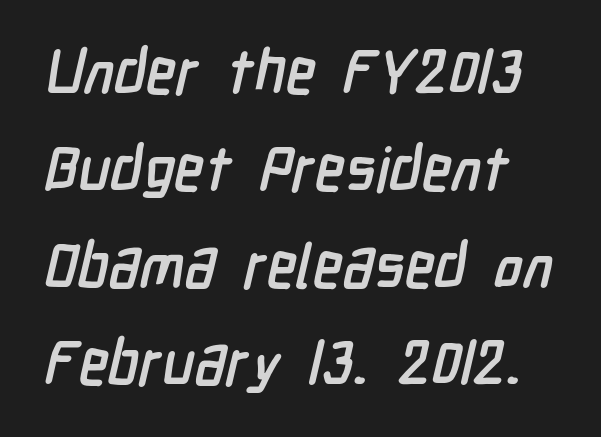
{"serif": "no", "bold": "yes", "weight": "semibold", "width": "condensed", "stroke_contrast": "low", "x_height": "medium", "monospaced": "no", "underline": "no", "align": "left", "line_spacing": "normal", "line_spacing_ratio": 1.59, "letter_spacing": "normal", "letter_spacing_em": 0.0, "glyph_px": 61}
